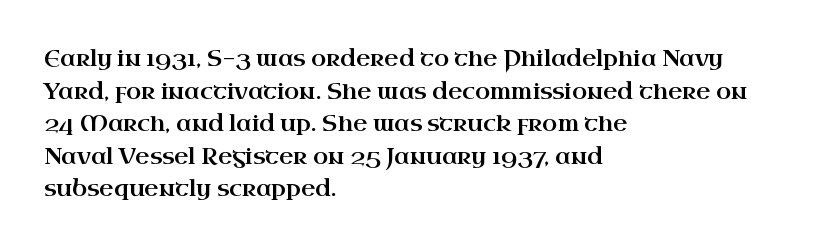
The image shows 22 px text type, upright; set left-aligned, normal line spacing (1.48x), normal letter spacing, not underlined.
